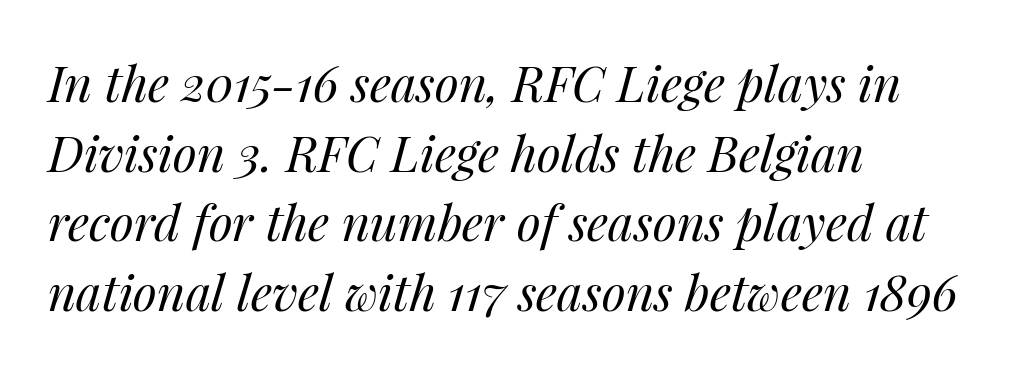
The line texture is even and compact thanks to regular tracking. The lines in this sample share a left origin and differ only in where they stop. The foot of each line stays bare and open. Looks like regular typesetting: each glyph gets only the width it needs. Think standard paragraph weight, or any step lighter than that.
